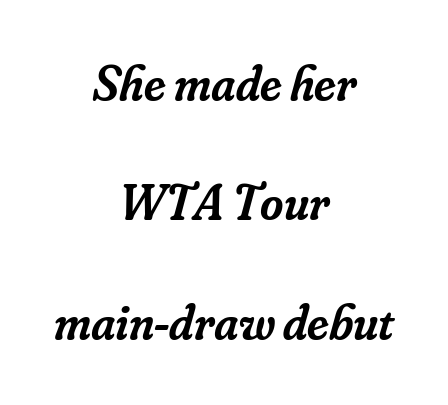
The image shows 50 px semibold serif type, italic (leaning right); set centered, loose line spacing (2.39x), normal letter spacing, not underlined; low stroke contrast and a small x-height.
